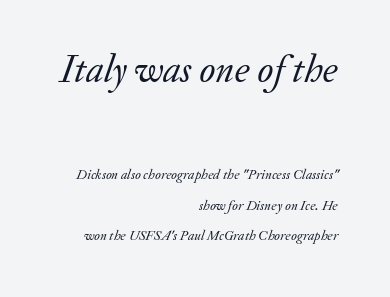
{"serif": "yes", "italic": "yes", "lean": "right", "slant_degrees": 20, "bold": "no", "weight": "regular", "width": "normal", "stroke_contrast": "low", "x_height": "small", "monospaced": "no", "underline": "no", "align": "right", "line_spacing": "loose", "line_spacing_ratio": 2.18, "letter_spacing": "normal", "letter_spacing_em": 0.0, "larger_block": "first", "size_ratio": 2.79, "glyph_px": 39}
